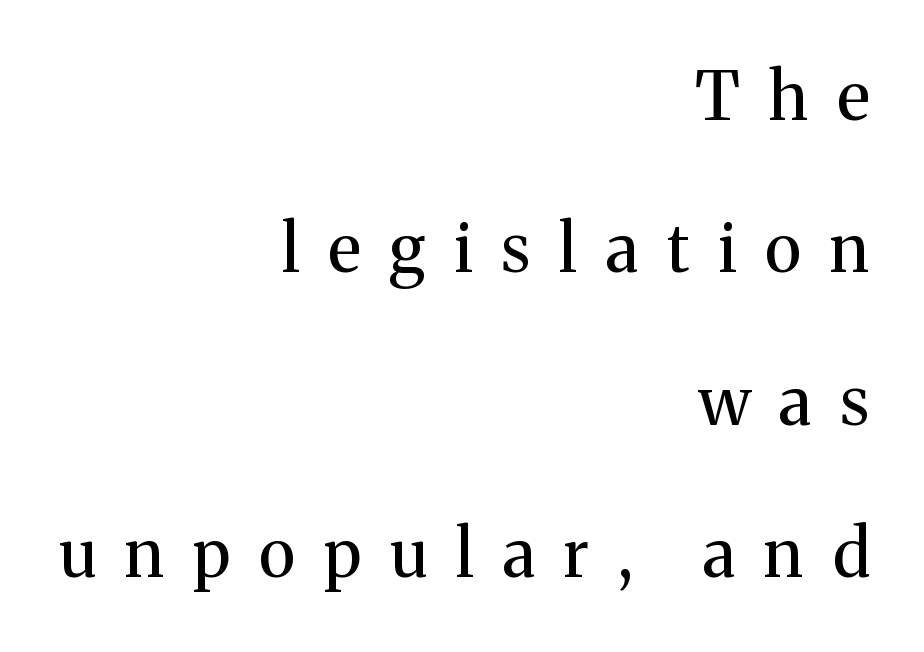
Q: Is the text bold? A: No.
Q: Is the text italic (slanted)? A: No, it is upright.
Q: Is the typeface a serif or a sans-serif typeface? A: Serif.
Q: Is the text underlined? A: No.
Q: How is the paragraph aligned? A: Right-aligned.
Q: Is the spacing between letters normal or unusually wide? A: Unusually wide.
Q: Is the spacing between lines tight, normal or loose? A: Loose.
Q: Width (condensed, normal, or wide)? A: Normal.
Q: Stroke contrast? A: Medium.
Q: x-height? A: Medium.
Q: Monospaced? A: No.
